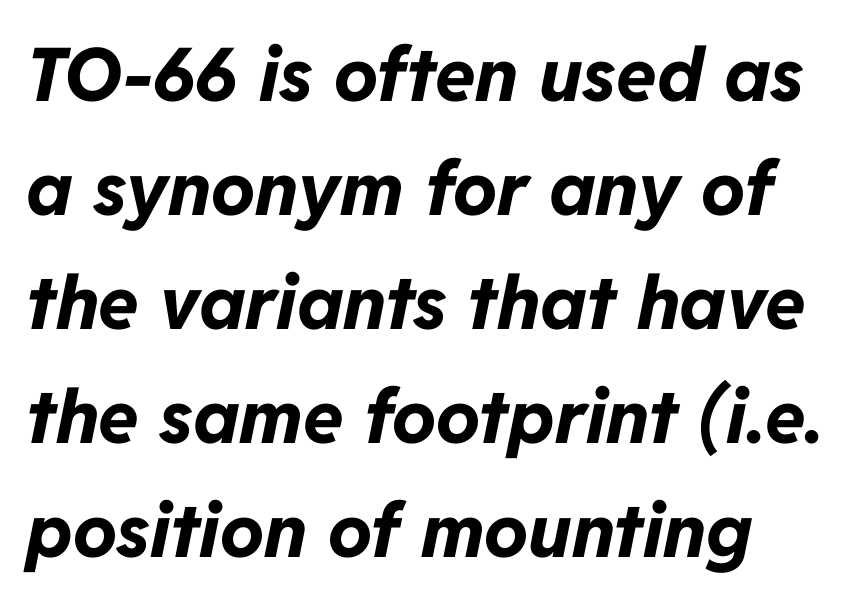
{"italic": "yes", "lean": "right", "slant_degrees": 11, "bold": "yes", "weight": "bold", "width": "normal", "stroke_contrast": "low", "x_height": "medium", "monospaced": "no", "underline": "no", "line_spacing": "normal", "line_spacing_ratio": 1.54, "letter_spacing": "normal", "letter_spacing_em": 0.0, "glyph_px": 74}
